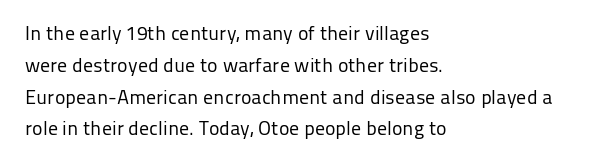
{"italic": "no", "bold": "no", "underline": "no", "align": "left", "line_spacing": "normal", "line_spacing_ratio": 1.59, "letter_spacing": "normal", "letter_spacing_em": 0.0, "glyph_px": 20}
